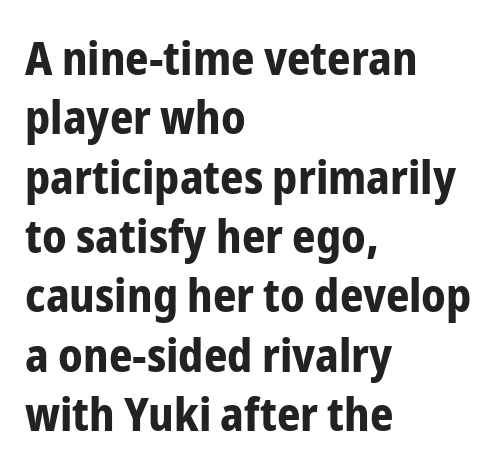
The image shows 46 px bold, condensed sans-serif type, upright; set left-aligned, normal line spacing (1.29x), normal letter spacing, not underlined; low stroke contrast and a medium x-height.
